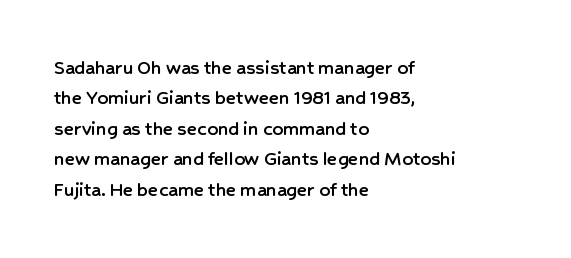
{"italic": "no", "underline": "no", "align": "left", "line_spacing": "normal", "line_spacing_ratio": 1.45, "letter_spacing": "normal", "letter_spacing_em": 0.0, "glyph_px": 21}
